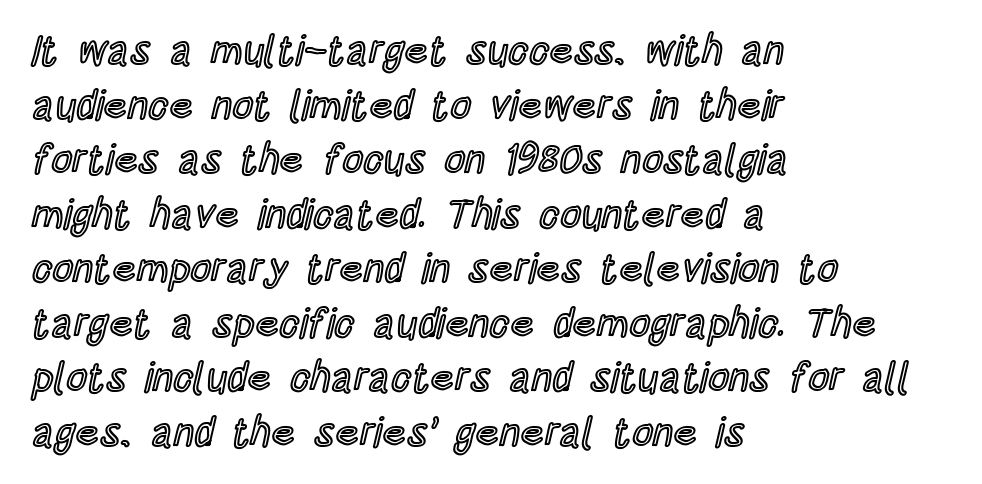
{"width": "condensed", "x_height": "large", "monospaced": "no", "underline": "no", "align": "left", "line_spacing": "normal", "line_spacing_ratio": 1.33, "letter_spacing": "normal", "letter_spacing_em": 0.0, "glyph_px": 41}
